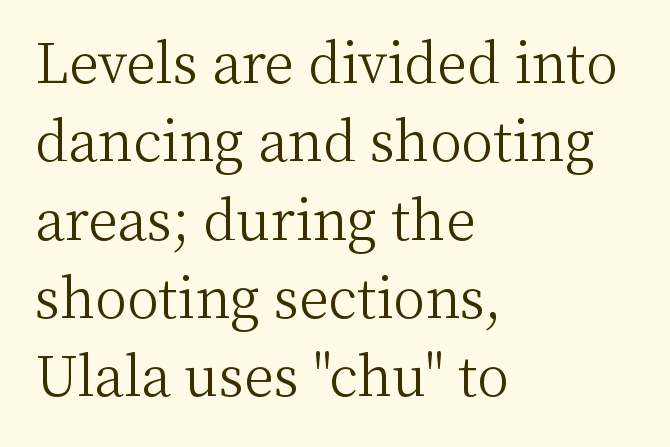
Q: Is the text bold? A: No.
Q: Is the text italic (slanted)? A: No, it is upright.
Q: Is the typeface a serif or a sans-serif typeface? A: Serif.
Q: Is the text underlined? A: No.
Q: How is the paragraph aligned? A: Left-aligned.
Q: Is the spacing between letters normal or unusually wide? A: Normal.
Q: Is the spacing between lines tight, normal or loose? A: Normal.
Q: Width (condensed, normal, or wide)? A: Normal.
Q: Stroke contrast? A: Medium.
Q: x-height? A: Medium.
Q: Monospaced? A: No.
